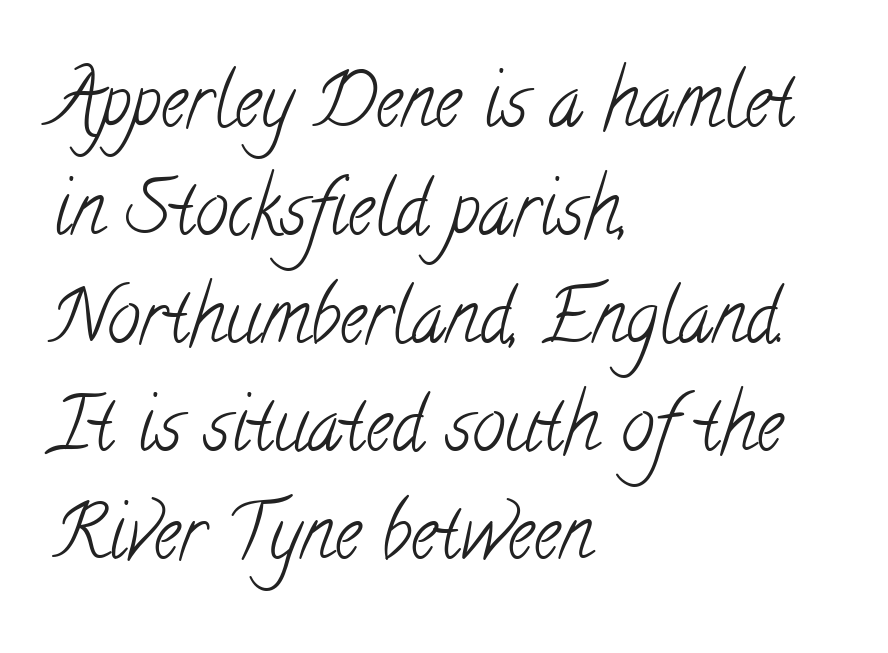
Q: Is the text bold? A: No.
Q: Is the text underlined? A: No.
Q: How is the paragraph aligned? A: Left-aligned.
Q: Is the spacing between letters normal or unusually wide? A: Normal.
Q: Is the spacing between lines tight, normal or loose? A: Normal.
Q: Width (condensed, normal, or wide)? A: Condensed.
Q: Stroke contrast? A: Low.
Q: x-height? A: Small.
Q: Monospaced? A: No.
